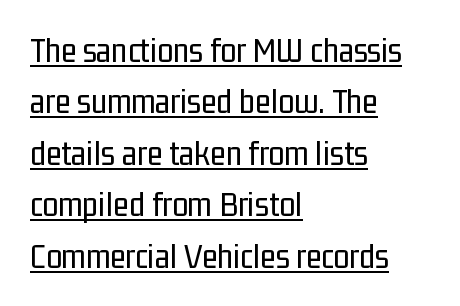
Q: Is the text bold? A: No.
Q: Is the text italic (slanted)? A: No, it is upright.
Q: Is the typeface a serif or a sans-serif typeface? A: Sans-serif.
Q: Is the text underlined? A: Yes.
Q: How is the paragraph aligned? A: Left-aligned.
Q: Is the spacing between letters normal or unusually wide? A: Normal.
Q: Is the spacing between lines tight, normal or loose? A: Normal.
Q: Width (condensed, normal, or wide)? A: Condensed.
Q: Stroke contrast? A: Low.
Q: x-height? A: Medium.
Q: Monospaced? A: No.
